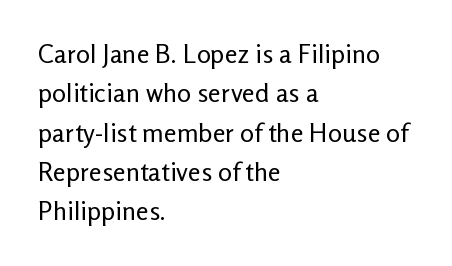
Q: Is the text bold? A: No.
Q: Is the text italic (slanted)? A: No, it is upright.
Q: Is the text underlined? A: No.
Q: How is the paragraph aligned? A: Left-aligned.
Q: Is the spacing between letters normal or unusually wide? A: Normal.
Q: Is the spacing between lines tight, normal or loose? A: Normal.
